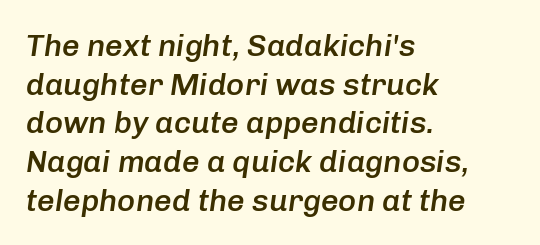
The image shows 31 px semibold type, italic (leaning right); set left-aligned, normal line spacing (1.25x), normal letter spacing, not underlined; low stroke contrast and a medium x-height.
